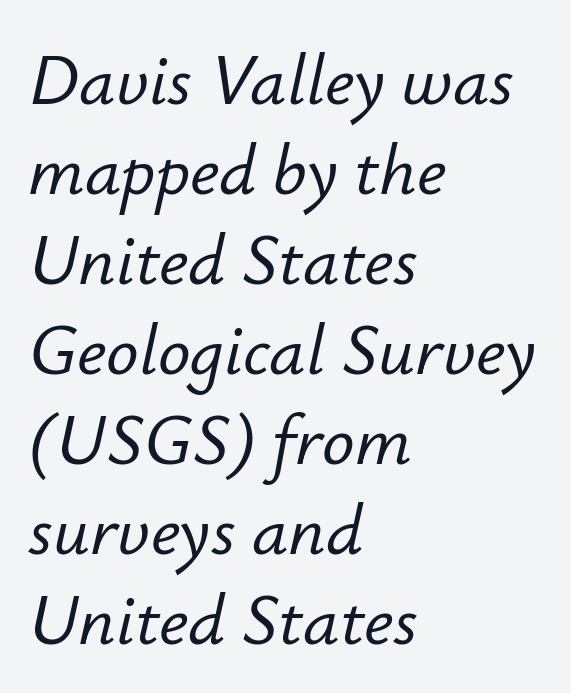
The image shows 72 px text type, italic (leaning right); set left-aligned, normal line spacing (1.25x), normal letter spacing, not underlined; low stroke contrast and a small x-height.
